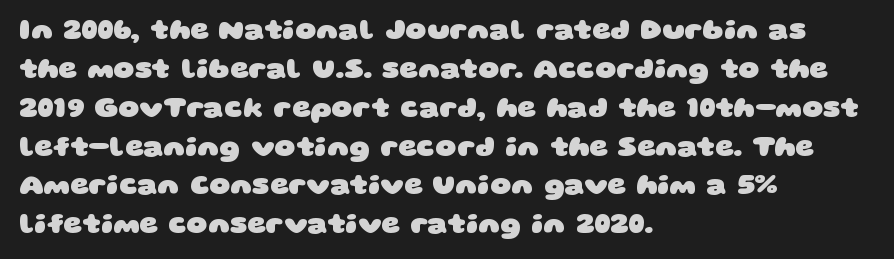
The image shows 29 px heavy, wide sans-serif type; set left-aligned, normal line spacing (1.34x), normal letter spacing, not underlined; low stroke contrast and a large x-height.
